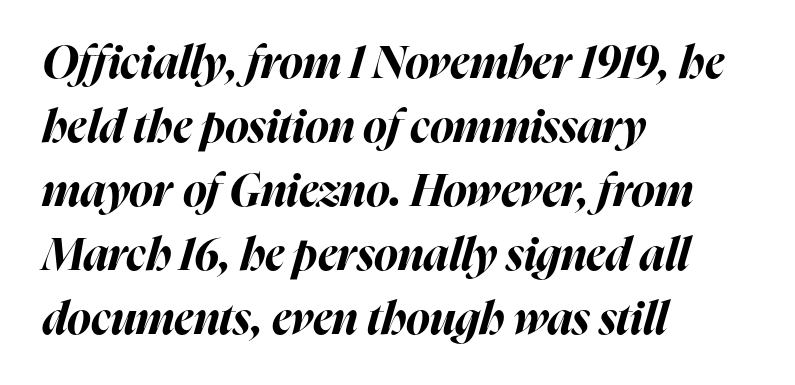
The image shows 45 px bold type, italic (leaning right); set left-aligned, normal line spacing (1.42x), normal letter spacing, not underlined; high stroke contrast and a medium x-height.
